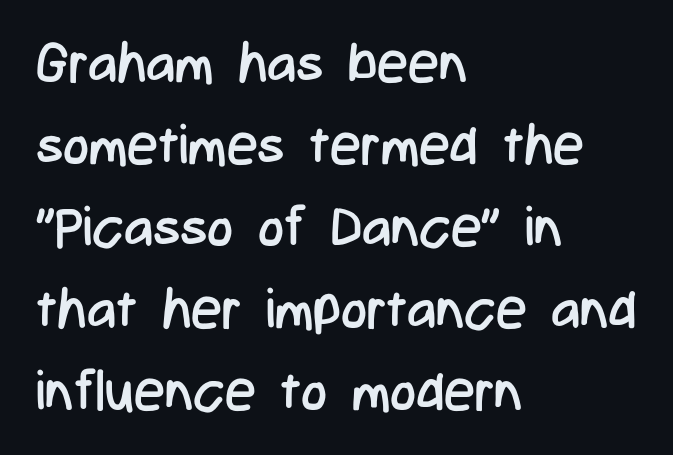
{"serif": "no", "italic": "no", "bold": "no", "weight": "regular", "width": "condensed", "stroke_contrast": "low", "x_height": "medium", "monospaced": "no", "underline": "no", "align": "left", "line_spacing": "normal", "line_spacing_ratio": 1.49, "letter_spacing": "normal", "letter_spacing_em": 0.0, "glyph_px": 55}
